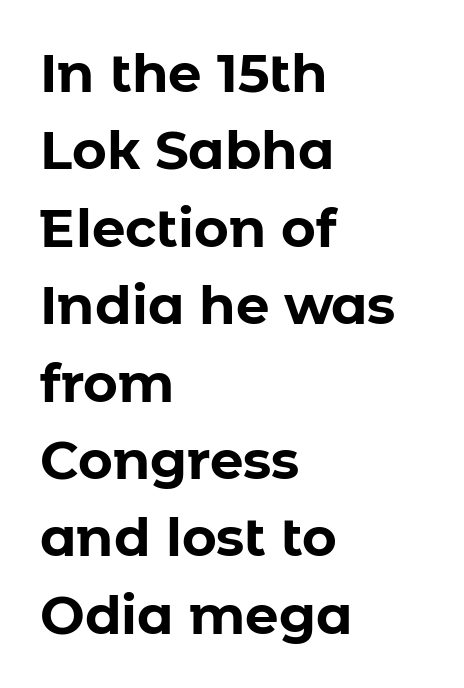
The image shows 53 px bold sans-serif type, upright; set left-aligned, normal line spacing (1.46x), normal letter spacing, not underlined; low stroke contrast and a medium x-height.
